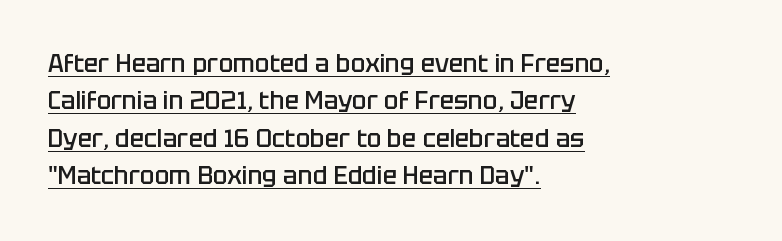
{"italic": "no", "bold": "semi", "underline": "yes", "align": "left", "line_spacing": "normal", "line_spacing_ratio": 1.56, "letter_spacing": "normal", "letter_spacing_em": 0.0, "glyph_px": 24}
